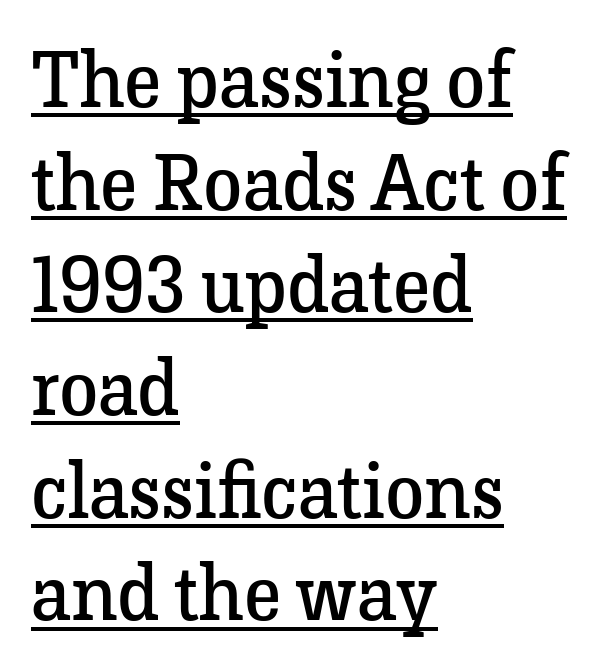
The image shows 79 px regular-weight serif type, upright; set left-aligned, normal line spacing (1.3x), normal letter spacing, underlined; low stroke contrast and a medium x-height.
